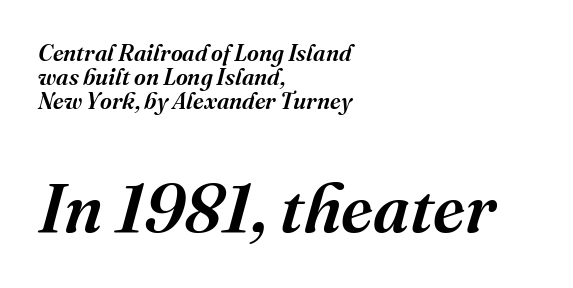
The passage shown is not underscored anywhere. Observe the lean: these are italic letterforms. The rendering shows small feet on the letterforms — a serif design. Each letter keeps its own natural width here, so spacing adapts to shape. The gaps between neighbouring characters are ordinary and unremarkable.
